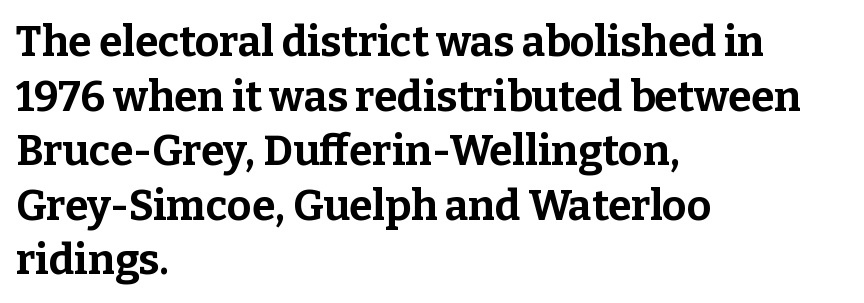
The image shows 42 px bold serif type, upright; set left-aligned, normal line spacing (1.3x), normal letter spacing, not underlined; low stroke contrast and a medium x-height.
